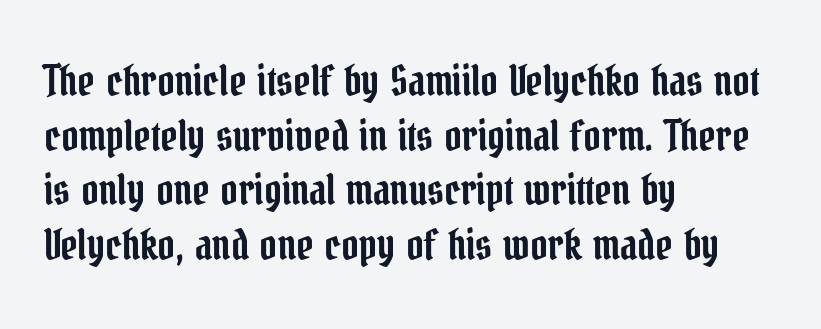
Q: Is the text italic (slanted)? A: No, it is upright.
Q: Is the typeface a serif or a sans-serif typeface? A: Serif.
Q: Is the text underlined? A: No.
Q: How is the paragraph aligned? A: Left-aligned.
Q: Is the spacing between letters normal or unusually wide? A: Normal.
Q: Is the spacing between lines tight, normal or loose? A: Normal.
Q: Width (condensed, normal, or wide)? A: Condensed.
Q: Stroke contrast? A: Low.
Q: x-height? A: Medium.
Q: Monospaced? A: No.
